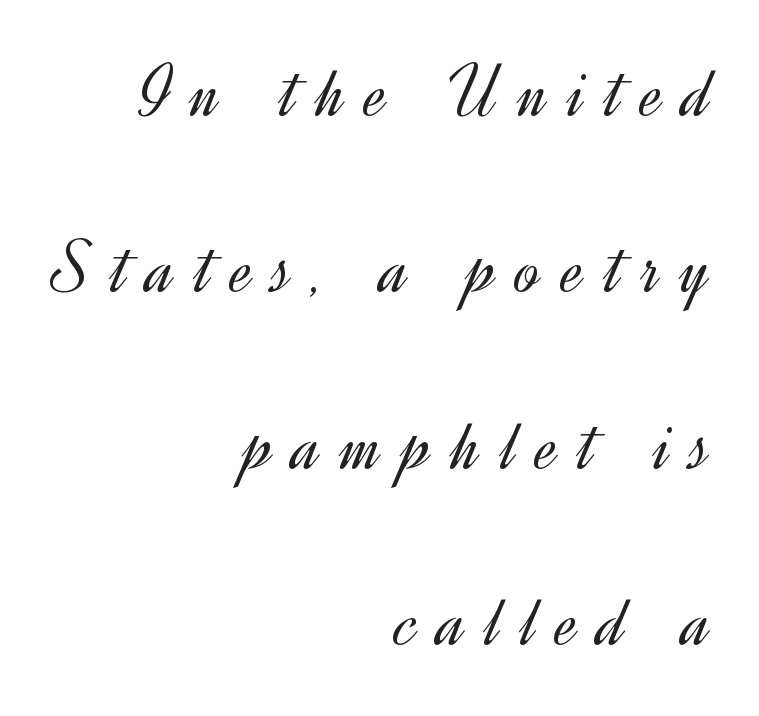
The image shows 76 px light sans-serif type; set right-aligned, loose line spacing (2.32x), unusually wide letter spacing (+0.27 em), not underlined; a small x-height.
